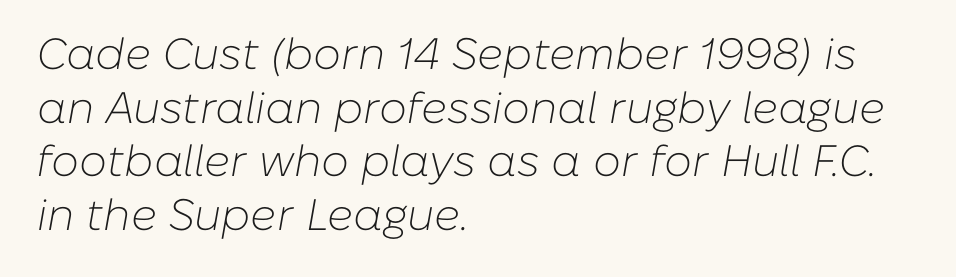
The image shows 44 px light type, italic (leaning right); set left-aligned, line spacing 1.22x, normal letter spacing, not underlined; low stroke contrast and a medium x-height.
